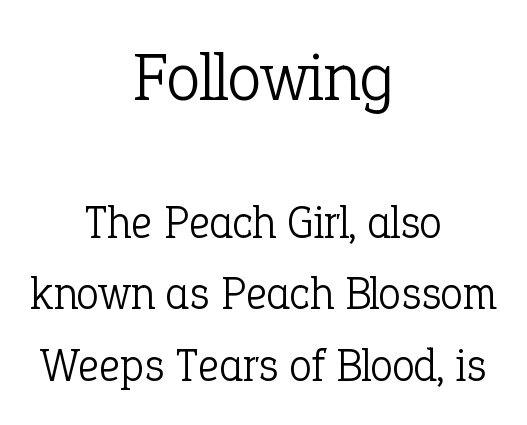
A typesetter would call this proportional, since set widths differ per character. Where is the straight margin? There isn't one; the lines are centered. Look at the bottom of the vertical strokes: they flare into serifs here. The space beneath each line is pristine and unruled. This reads as an unemphasized weight, regular at the heaviest.
